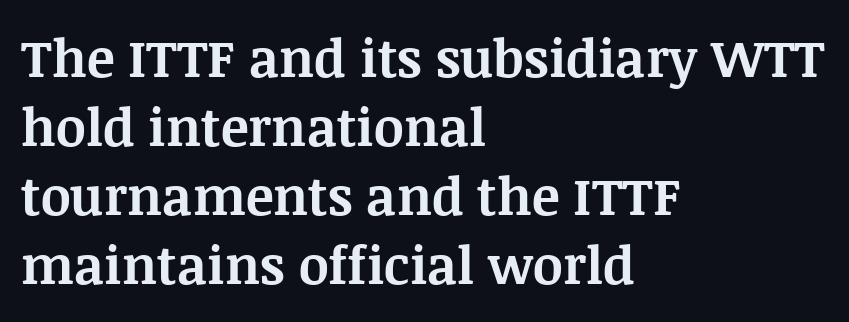
Spacing verdict: proportional, widths tailored to each character. You can tell it's not italic because the verticals are truly vertical. Regarding serifs, this sample has them. Each new line begins a customary step beneath the previous one. Letters rest on an invisible, unmarked baseline. Each glyph is drawn with heavy, bold strokes.
